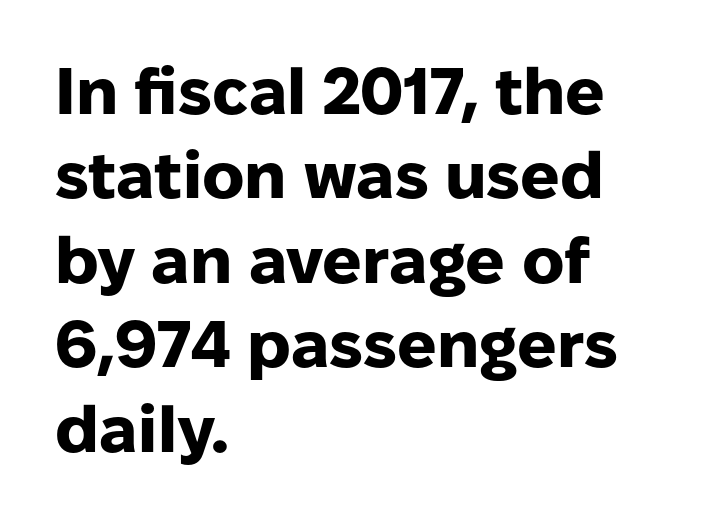
The image shows 65 px heavy sans-serif type, upright; set left-aligned, normal line spacing (1.3x), normal letter spacing, not underlined; low stroke contrast and a medium x-height.
